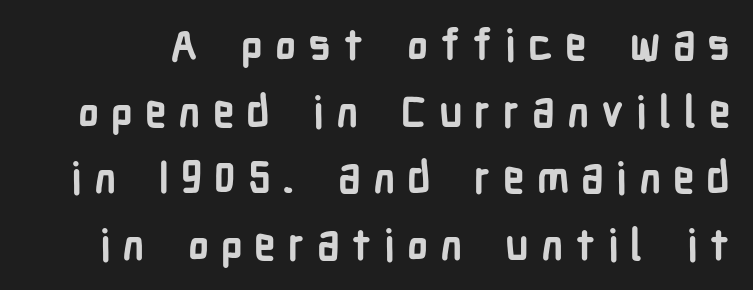
{"serif": "no", "italic": "no", "bold": "yes", "weight": "semibold", "width": "condensed", "stroke_contrast": "low", "x_height": "medium", "monospaced": "no", "underline": "no", "line_spacing": "normal", "line_spacing_ratio": 1.55, "letter_spacing": "wide", "letter_spacing_em": 0.28, "glyph_px": 43}
